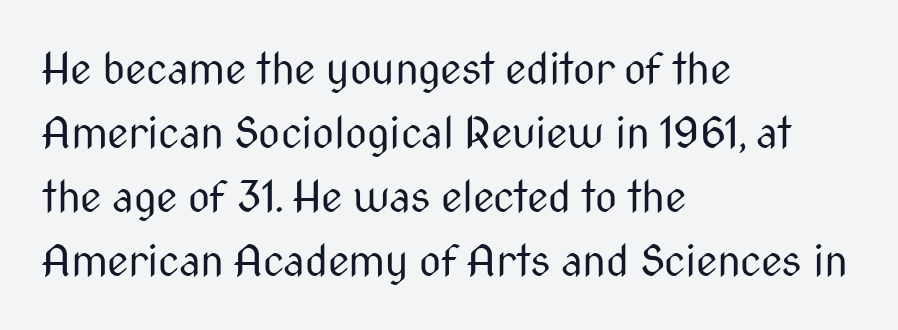
{"serif": "no", "italic": "no", "bold": "no", "weight": "regular", "width": "condensed", "stroke_contrast": "medium", "x_height": "medium", "monospaced": "no", "underline": "no", "align": "left", "line_spacing": "normal", "line_spacing_ratio": 1.49, "letter_spacing": "normal", "letter_spacing_em": 0.0, "glyph_px": 43}
